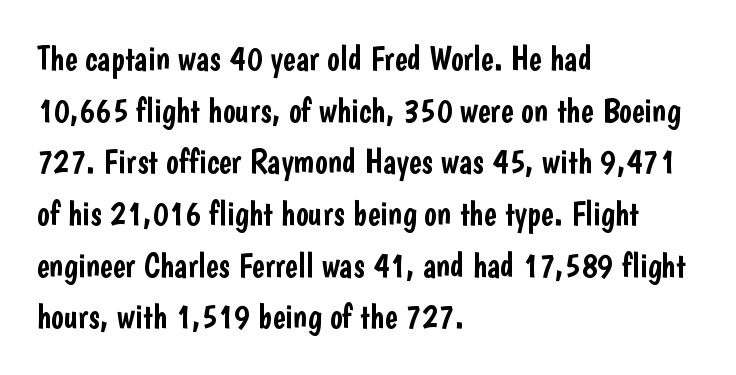
Q: Is the text italic (slanted)? A: No, it is upright.
Q: Is the typeface a serif or a sans-serif typeface? A: Sans-serif.
Q: Is the text underlined? A: No.
Q: How is the paragraph aligned? A: Left-aligned.
Q: Is the spacing between letters normal or unusually wide? A: Normal.
Q: Is the spacing between lines tight, normal or loose? A: Normal.
Q: Width (condensed, normal, or wide)? A: Condensed.
Q: Stroke contrast? A: Low.
Q: x-height? A: Medium.
Q: Monospaced? A: No.
